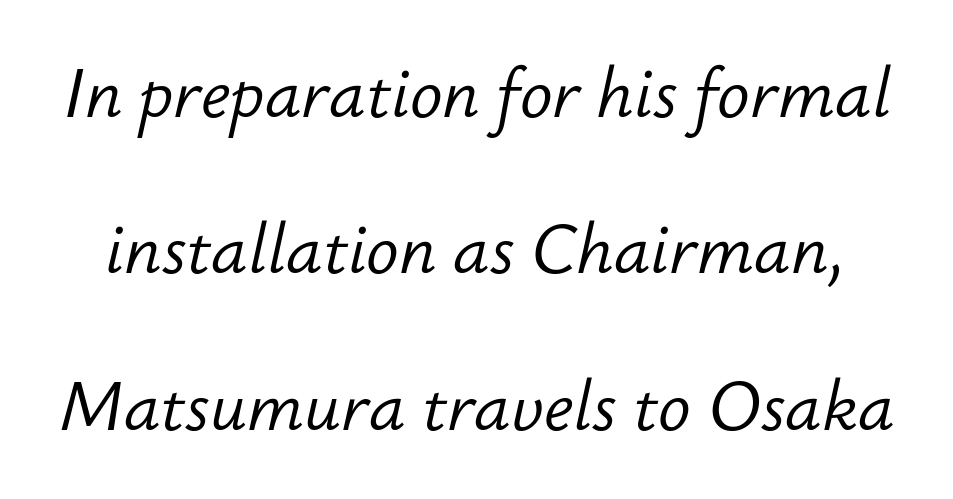
The image shows 68 px light type, italic (leaning right); set loose line spacing (2.3x), normal letter spacing, not underlined; low stroke contrast and a small x-height.
